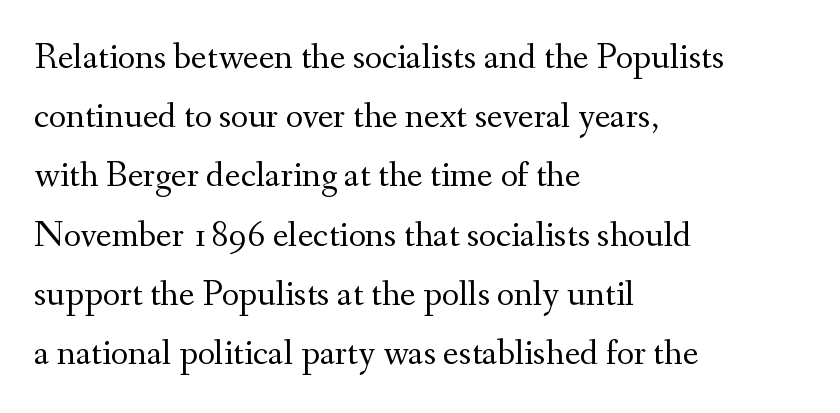
The image shows 37 px regular-weight serif type, upright; set left-aligned, normal line spacing (1.6x), normal letter spacing, not underlined; medium stroke contrast and a small x-height.
